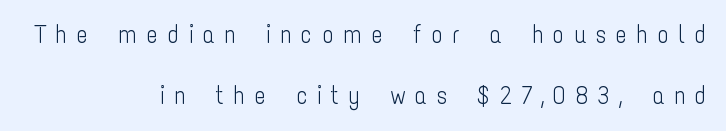
Q: Is the text bold? A: No.
Q: Is the text italic (slanted)? A: No, it is upright.
Q: Is the text underlined? A: No.
Q: How is the paragraph aligned? A: Right-aligned.
Q: Is the spacing between letters normal or unusually wide? A: Unusually wide.
Q: Is the spacing between lines tight, normal or loose? A: Loose.
